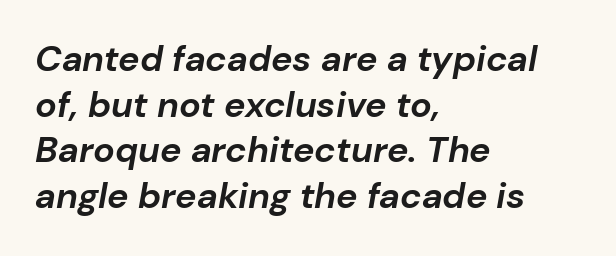
Q: Is the text bold? A: Yes.
Q: Is the text italic (slanted)? A: Yes, it leans right by about 10 degrees.
Q: Is the text underlined? A: No.
Q: How is the paragraph aligned? A: Left-aligned.
Q: Is the spacing between letters normal or unusually wide? A: Normal.
Q: Is the spacing between lines tight, normal or loose? A: Normal.
Q: Width (condensed, normal, or wide)? A: Normal.
Q: Stroke contrast? A: Low.
Q: x-height? A: Medium.
Q: Monospaced? A: No.
